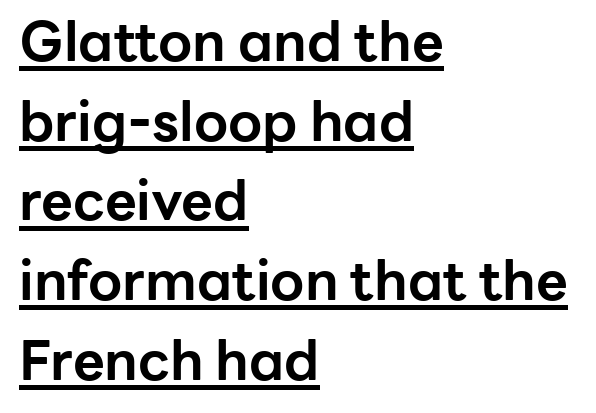
Q: Is the text bold? A: Yes.
Q: Is the text italic (slanted)? A: No, it is upright.
Q: Is the typeface a serif or a sans-serif typeface? A: Sans-serif.
Q: Is the text underlined? A: Yes.
Q: How is the paragraph aligned? A: Left-aligned.
Q: Is the spacing between letters normal or unusually wide? A: Normal.
Q: Is the spacing between lines tight, normal or loose? A: Normal.
Q: Width (condensed, normal, or wide)? A: Normal.
Q: Stroke contrast? A: Low.
Q: x-height? A: Medium.
Q: Monospaced? A: No.
